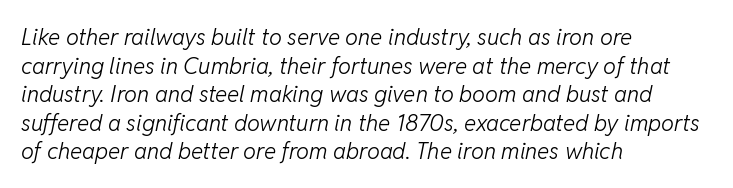
Q: Is the text bold? A: No.
Q: Is the text italic (slanted)? A: Yes, it leans right by about 11 degrees.
Q: Is the text underlined? A: No.
Q: How is the paragraph aligned? A: Left-aligned.
Q: Is the spacing between letters normal or unusually wide? A: Normal.
